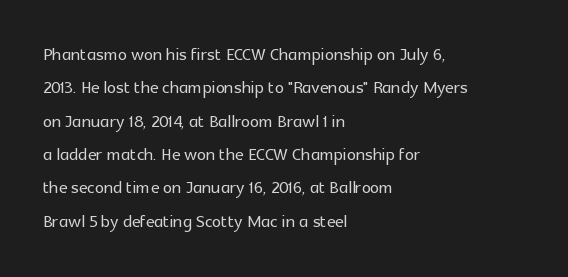
Q: Is the text italic (slanted)? A: No, it is upright.
Q: Is the text underlined? A: No.
Q: How is the paragraph aligned? A: Left-aligned.
Q: Is the spacing between letters normal or unusually wide? A: Normal.
Q: Is the spacing between lines tight, normal or loose? A: Normal.
